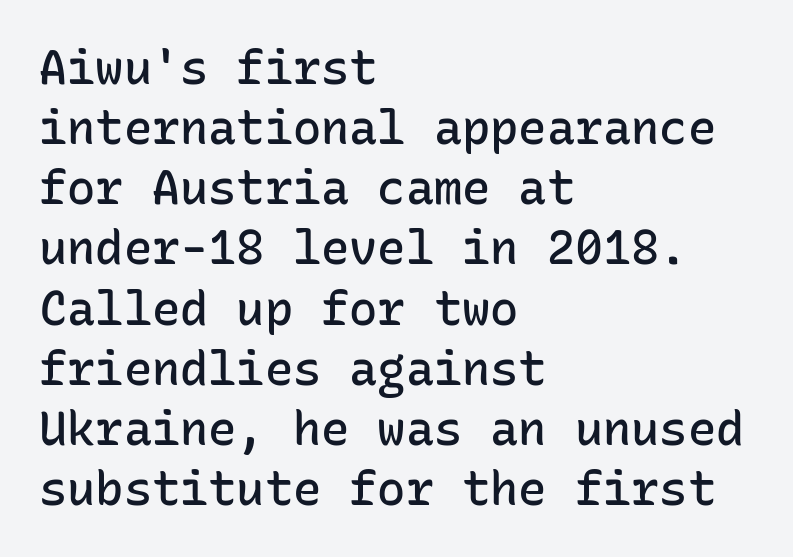
Glyph-to-glyph distance matches everyday printed text. A typesetter would label this face a sans. The lettering stays uniformly vertical, giving the passage a roman look. Note the uniform advance width — an 'i' takes as much space as an 'm'. Layout note: lines flush left.
